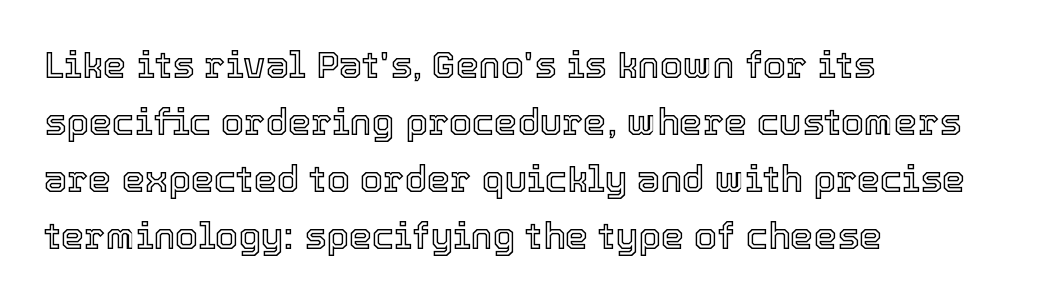
Q: Is the text italic (slanted)? A: No, it is upright.
Q: Is the text underlined? A: No.
Q: How is the paragraph aligned? A: Left-aligned.
Q: Is the spacing between letters normal or unusually wide? A: Normal.
Q: Is the spacing between lines tight, normal or loose? A: Normal.
Q: Width (condensed, normal, or wide)? A: Normal.
Q: x-height? A: Medium.
Q: Monospaced? A: No.
